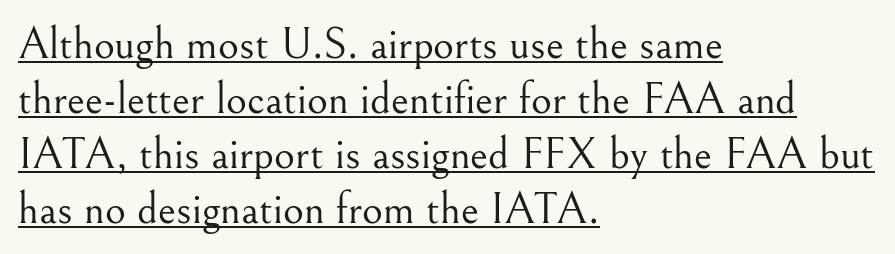
{"serif": "yes", "italic": "no", "bold": "no", "weight": "light", "width": "normal", "stroke_contrast": "medium", "x_height": "small", "monospaced": "no", "underline": "yes", "align": "left", "line_spacing_ratio": 1.22, "letter_spacing": "normal", "letter_spacing_em": 0.0, "glyph_px": 45}
